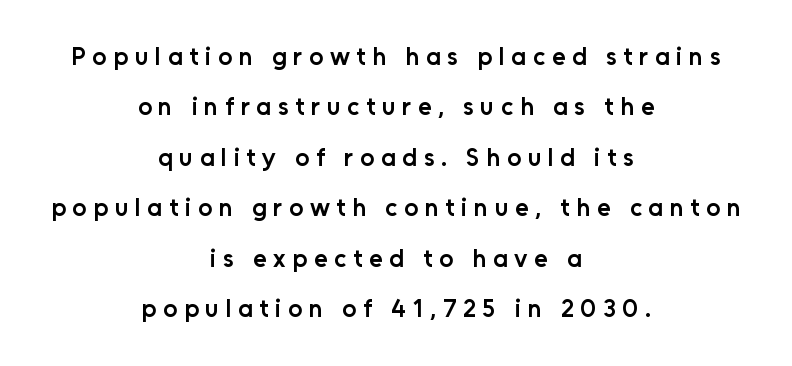
The image shows 25 px text type, upright; set centered, loose line spacing (2.02x), unusually wide letter spacing (+0.26 em), not underlined.
